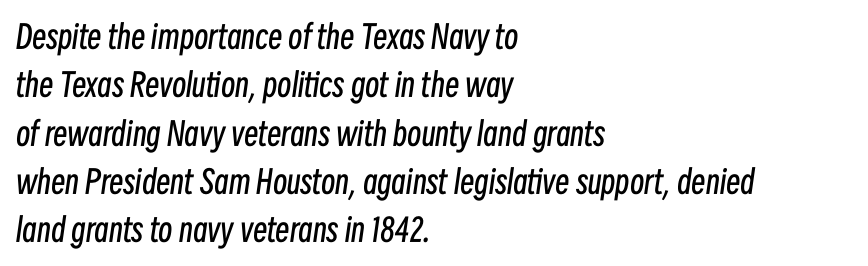
Proportional: the letters do not fall into vertical columns. This block has exactly the height ordinary leading produces. Layout note: lines flush left. Words appear dense and cohesive because spacing is normal. This is not heavy type; no bold has been used.
